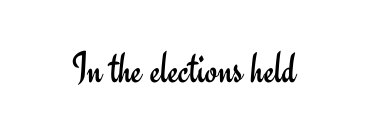
The image shows 45 px regular-weight sans-serif type; set normal letter spacing, not underlined; low stroke contrast and a small x-height.
